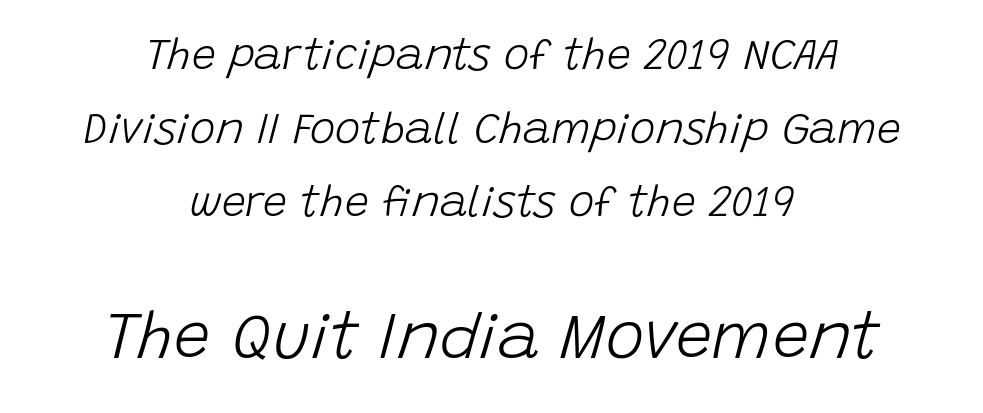
Q: Is the text bold? A: No.
Q: Is the text italic (slanted)? A: Yes, it leans right by about 15 degrees.
Q: Is the text underlined? A: No.
Q: How is the paragraph aligned? A: Centered.
Q: Is the spacing between letters normal or unusually wide? A: Normal.
Q: Which block of text is set in a larger size, the first (top) or the second (bottom)? A: The second (bottom) one.
Q: Width (condensed, normal, or wide)? A: Normal.
Q: Stroke contrast? A: Low.
Q: x-height? A: Large.
Q: Monospaced? A: No.
